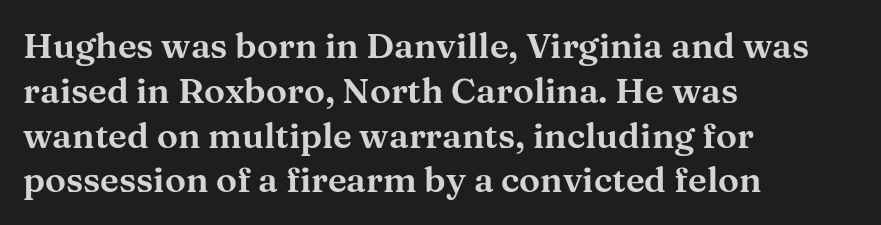
The image shows 35 px wide serif type, upright; set left-aligned, normal line spacing (1.28x), normal letter spacing, not underlined; medium stroke contrast and a medium x-height.
